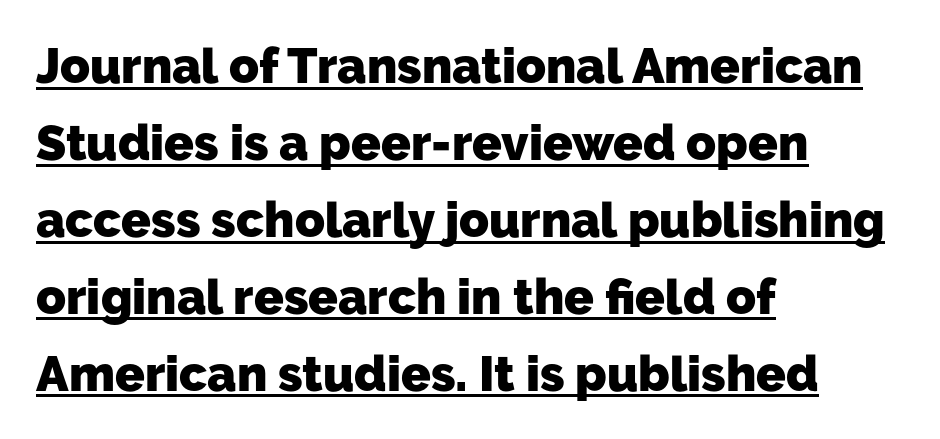
Q: Is the text bold? A: Yes.
Q: Is the typeface a serif or a sans-serif typeface? A: Sans-serif.
Q: Is the text underlined? A: Yes.
Q: How is the paragraph aligned? A: Left-aligned.
Q: Is the spacing between letters normal or unusually wide? A: Normal.
Q: Is the spacing between lines tight, normal or loose? A: Normal.
Q: Width (condensed, normal, or wide)? A: Normal.
Q: Stroke contrast? A: Low.
Q: x-height? A: Medium.
Q: Monospaced? A: No.
